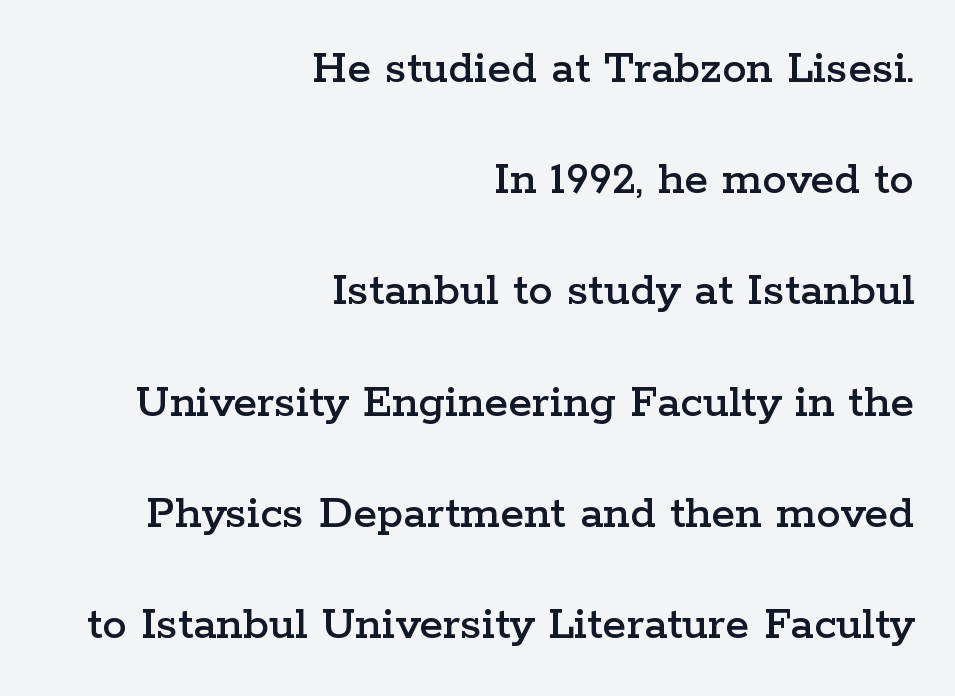
Do the characters align in a grid? No, the font is proportional. If you drew a ruler down the right edge, every line would touch it. Honestly, there is no underline to notice here at all. Characters follow at the spacing the type designer built in. Does the leading feel generous? Absolutely, it's lavish. Check where the strokes stop: tiny serifs finish them off.
